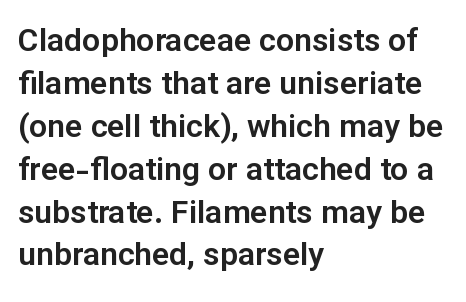
The image shows 32 px sans-serif type, upright; set left-aligned, normal line spacing (1.34x), normal letter spacing, not underlined; low stroke contrast and a medium x-height.
